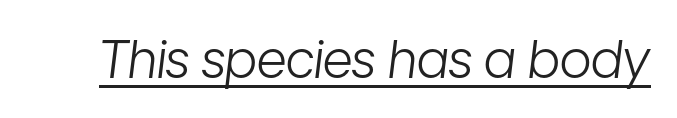
Q: Is the text bold? A: No.
Q: Is the text italic (slanted)? A: Yes, it leans right by about 7 degrees.
Q: Is the text underlined? A: Yes.
Q: Is the spacing between letters normal or unusually wide? A: Normal.
Q: Width (condensed, normal, or wide)? A: Condensed.
Q: Stroke contrast? A: Low.
Q: x-height? A: Medium.
Q: Monospaced? A: No.
